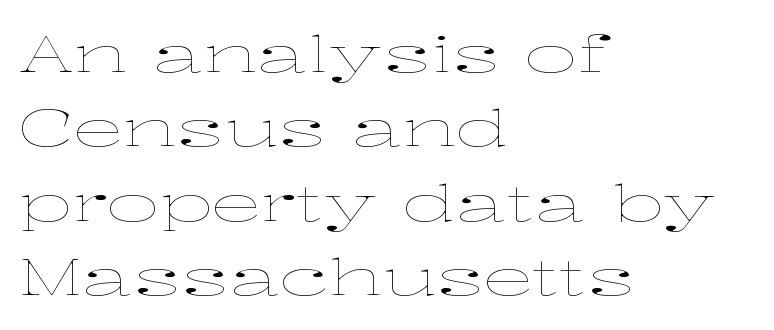
The image shows 51 px thin, wide type, upright; set left-aligned, normal line spacing (1.46x), normal letter spacing, not underlined; low stroke contrast and a medium x-height.
